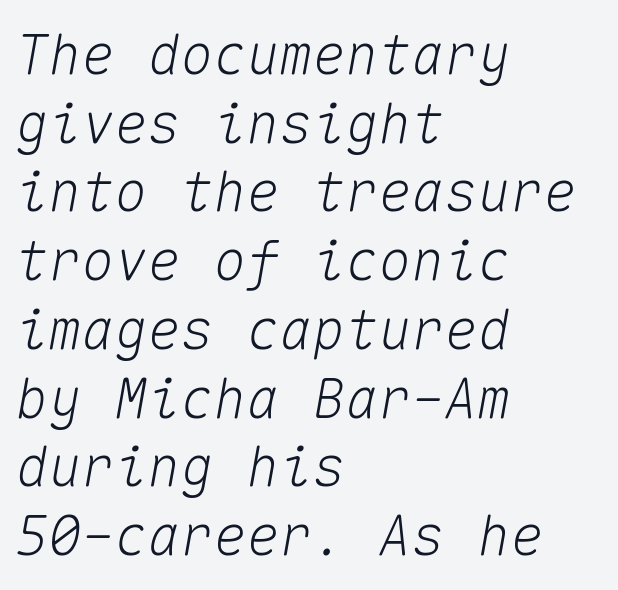
Q: Is the text italic (slanted)? A: Yes, it leans right by about 10 degrees.
Q: Is the text underlined? A: No.
Q: How is the paragraph aligned? A: Left-aligned.
Q: Is the spacing between letters normal or unusually wide? A: Normal.
Q: Is the spacing between lines tight, normal or loose? A: Normal.
Q: Width (condensed, normal, or wide)? A: Normal.
Q: Stroke contrast? A: Medium.
Q: x-height? A: Medium.
Q: Monospaced? A: Yes.
